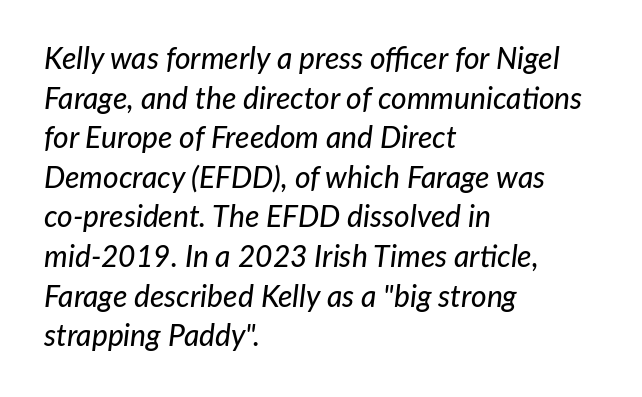
{"italic": "yes", "lean": "right", "slant_degrees": 7, "width": "normal", "stroke_contrast": "low", "x_height": "medium", "monospaced": "no", "underline": "no", "align": "left", "line_spacing": "normal", "line_spacing_ratio": 1.32, "letter_spacing": "normal", "letter_spacing_em": 0.0, "glyph_px": 30}
